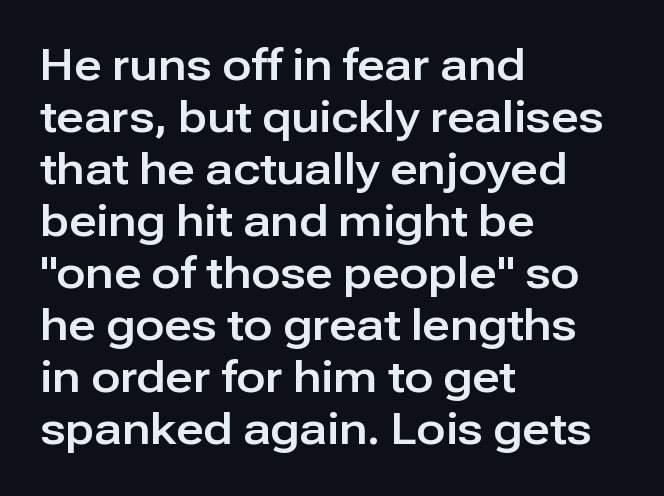
Q: Is the text italic (slanted)? A: No, it is upright.
Q: Is the typeface a serif or a sans-serif typeface? A: Sans-serif.
Q: Is the text underlined? A: No.
Q: How is the paragraph aligned? A: Left-aligned.
Q: Is the spacing between letters normal or unusually wide? A: Normal.
Q: Width (condensed, normal, or wide)? A: Normal.
Q: Stroke contrast? A: Low.
Q: x-height? A: Medium.
Q: Monospaced? A: No.
